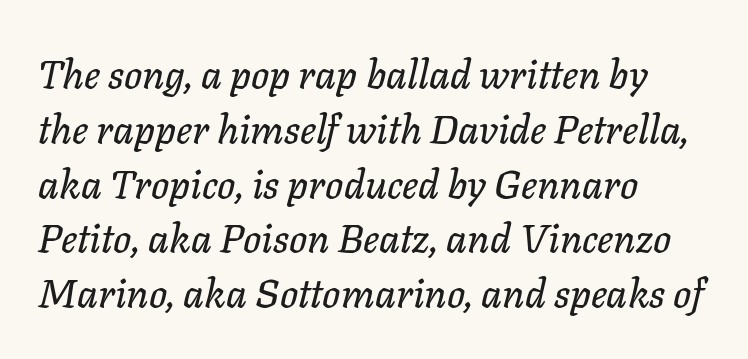
The image shows 40 px text type, italic (leaning right); set left-aligned, normal line spacing (1.37x), normal letter spacing, not underlined; low stroke contrast and a medium x-height.
